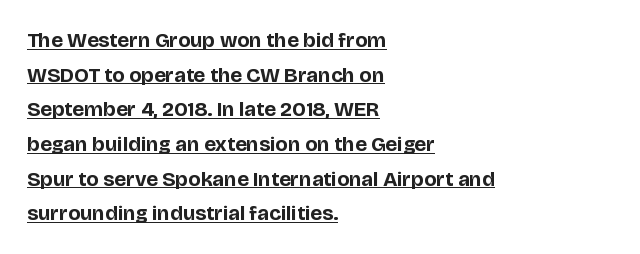
Posture: upright roman. The leading is moderate, giving the passage an even texture. A continuous stroke trails under the words, as in a hyperlink. One-word summary of the alignment: left. How heavy is the stroke? Heavy — this is a bold.
